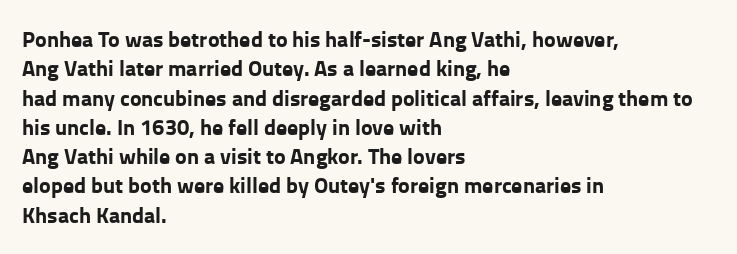
Q: Is the text bold? A: Yes.
Q: Is the text italic (slanted)? A: No, it is upright.
Q: Is the text underlined? A: No.
Q: How is the paragraph aligned? A: Left-aligned.
Q: Is the spacing between letters normal or unusually wide? A: Normal.
Q: Is the spacing between lines tight, normal or loose? A: Normal.
